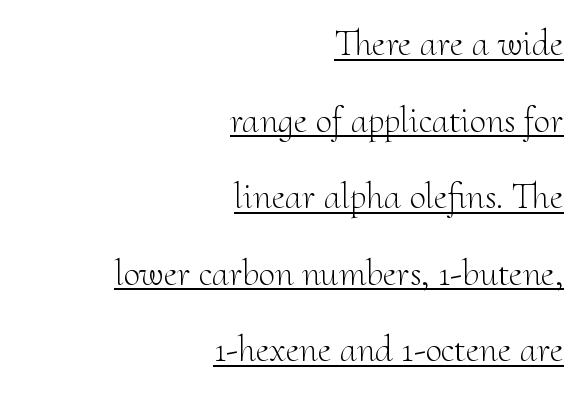
Q: Is the text bold? A: No.
Q: Is the text italic (slanted)? A: No, it is upright.
Q: Is the typeface a serif or a sans-serif typeface? A: Serif.
Q: Is the text underlined? A: Yes.
Q: How is the paragraph aligned? A: Right-aligned.
Q: Is the spacing between letters normal or unusually wide? A: Normal.
Q: Is the spacing between lines tight, normal or loose? A: Loose.
Q: Width (condensed, normal, or wide)? A: Normal.
Q: Stroke contrast? A: Medium.
Q: x-height? A: Small.
Q: Monospaced? A: No.
